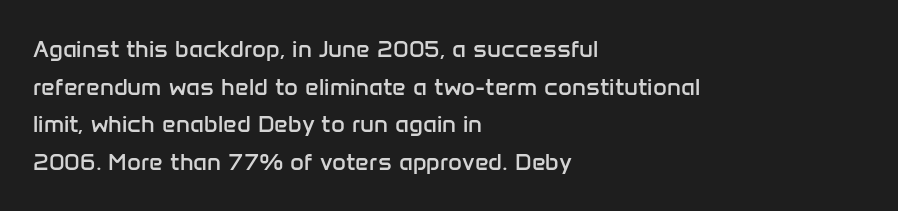
The setting favours the left margin, as ordinary paragraphs usually do. The face looks like a standard text weight, possibly lighter. Each row of text sits above clean, open space. Posture: straight, roman, zero tilt.
